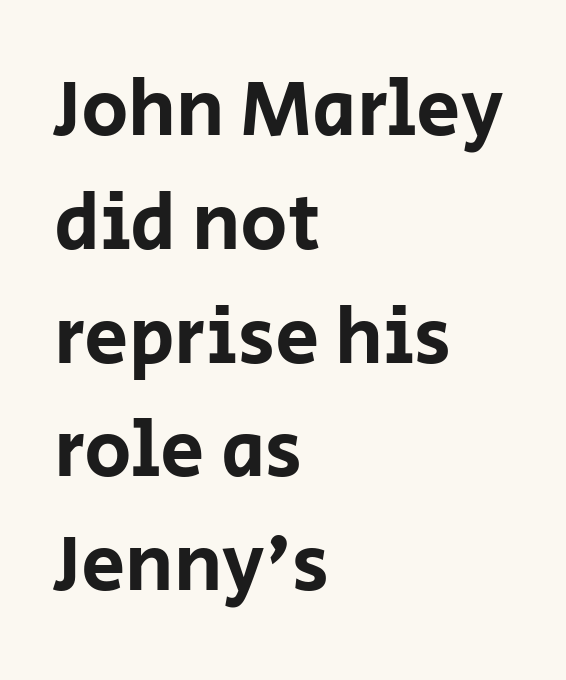
The image shows 79 px sans-serif type, upright; set left-aligned, normal line spacing (1.44x), normal letter spacing, not underlined; low stroke contrast and a large x-height.
